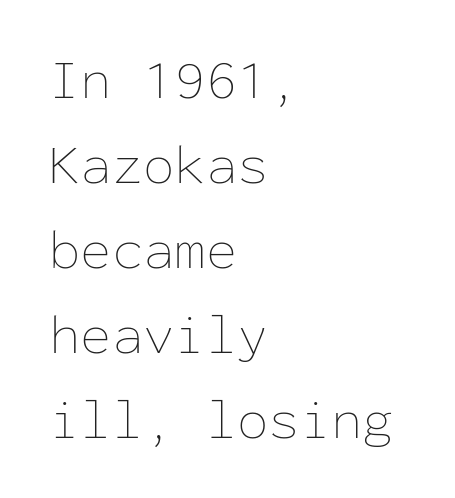
{"italic": "no", "bold": "no", "weight": "thin", "width": "normal", "stroke_contrast": "low", "x_height": "medium", "monospaced": "yes", "underline": "no", "align": "left", "line_spacing": "normal", "line_spacing_ratio": 1.49, "letter_spacing": "normal", "letter_spacing_em": 0.0, "glyph_px": 57}
